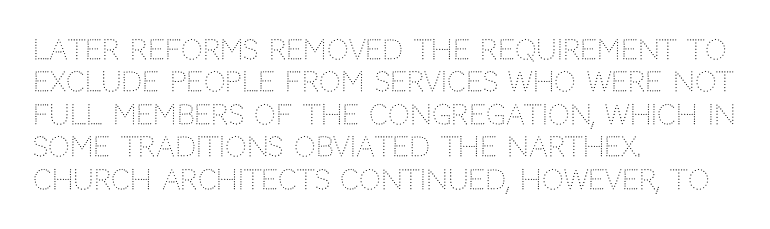
{"italic": "no", "bold": "no", "underline": "no", "align": "left", "line_spacing_ratio": 1.2, "letter_spacing": "normal", "letter_spacing_em": 0.0, "glyph_px": 27}
